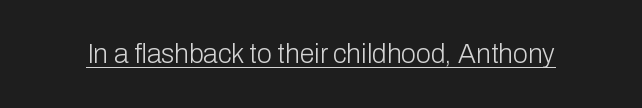
Q: Is the text bold? A: No.
Q: Is the text italic (slanted)? A: No, it is upright.
Q: Is the text underlined? A: Yes.
Q: Is the spacing between letters normal or unusually wide? A: Normal.
